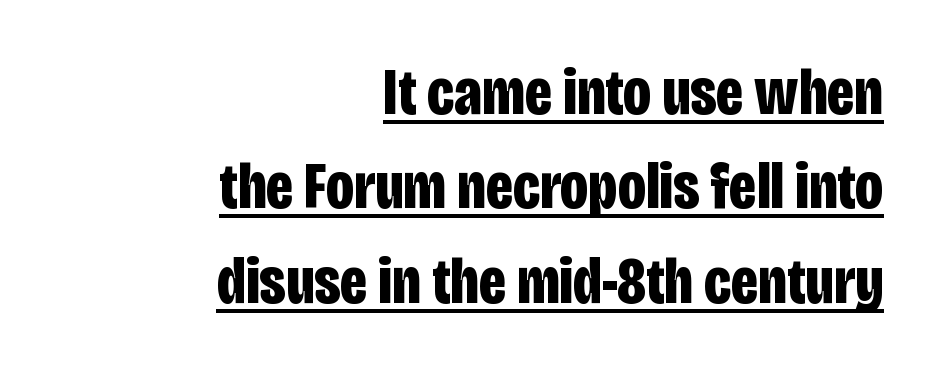
The image shows 66 px bold, condensed sans-serif type, upright; set right-aligned, normal line spacing (1.43x), normal letter spacing, underlined; low stroke contrast and a large x-height.
